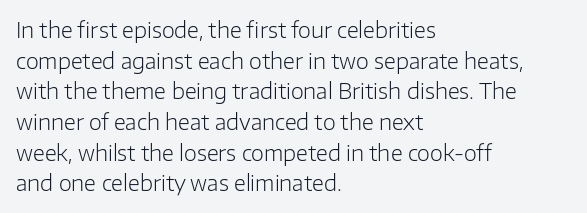
The strip under each line holds only bare page. The lines in this sample share a left origin and differ only in where they stop. The block of text has a typical density, with ordinary space between rows. A typesetter would call this zero additional tracking. Each stroke keeps to a modest, everyday thickness or less. Style check: upright.
